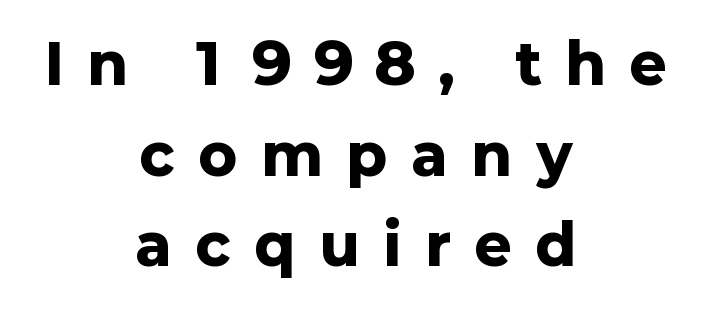
The image shows 56 px heavy sans-serif type, upright; set centered, normal line spacing (1.62x), unusually wide letter spacing (+0.44 em), not underlined; low stroke contrast and a medium x-height.
